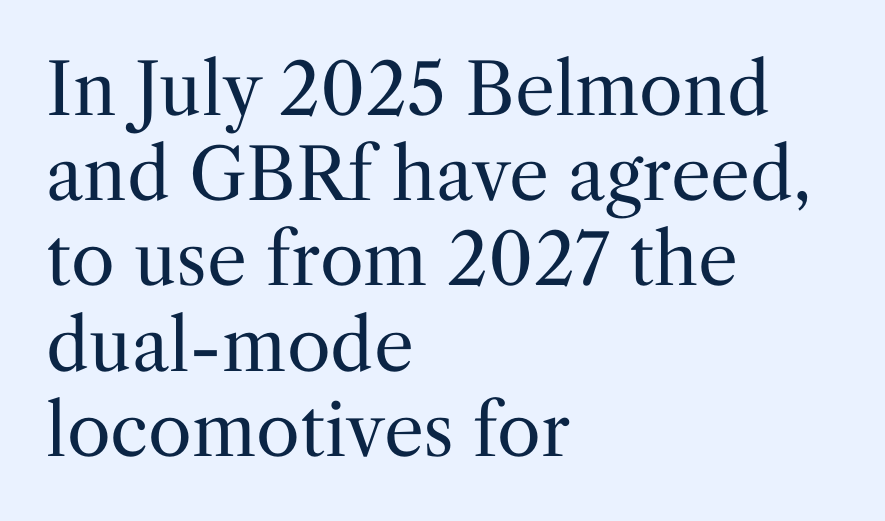
Caption: face not bold, strokes unweighted. Ordinary non-slanted type is in use. The face used here is proportionally spaced, like ordinary book or web type. Underline: absent. Standard letterfit; no display-style spreading of the glyphs. The lines are quadded left.
